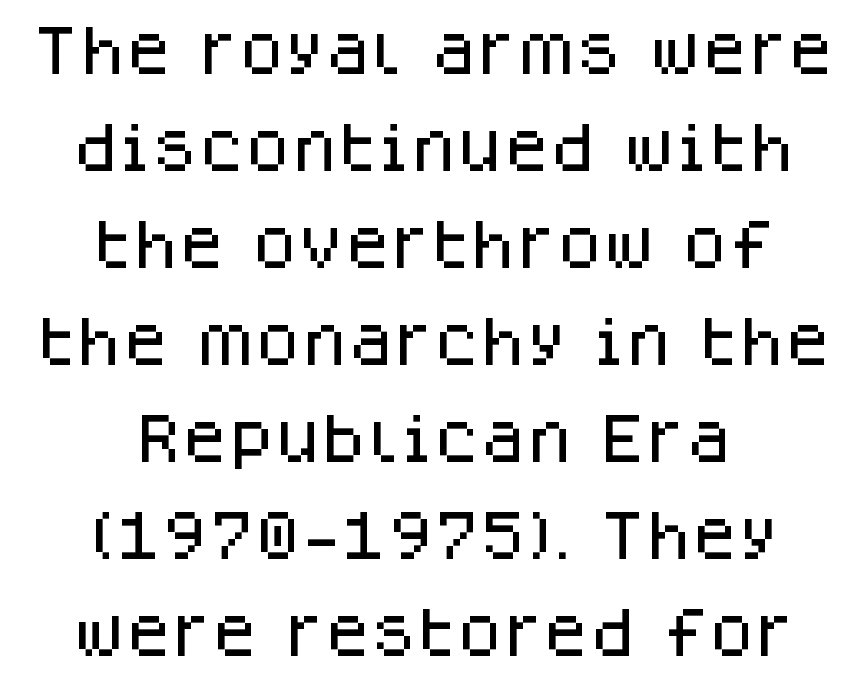
The image shows 53 px sans-serif type, upright; set centered, line spacing 1.83x, normal letter spacing, not underlined; low stroke contrast and a large x-height.
